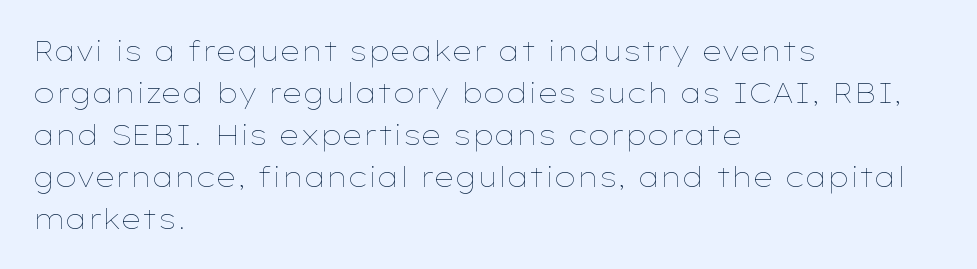
Q: Is the text bold? A: No.
Q: Is the text italic (slanted)? A: No, it is upright.
Q: Is the text underlined? A: No.
Q: How is the paragraph aligned? A: Left-aligned.
Q: Is the spacing between letters normal or unusually wide? A: Normal.
Q: Is the spacing between lines tight, normal or loose? A: Normal.
Q: Width (condensed, normal, or wide)? A: Wide.
Q: Stroke contrast? A: Low.
Q: x-height? A: Medium.
Q: Monospaced? A: No.
